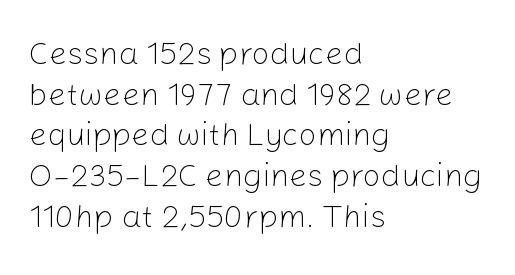
{"serif": "no", "italic": "no", "bold": "no", "weight": "light", "width": "normal", "stroke_contrast": "low", "x_height": "medium", "monospaced": "no", "underline": "no", "align": "left", "line_spacing": "normal", "line_spacing_ratio": 1.27, "letter_spacing": "normal", "letter_spacing_em": 0.0, "glyph_px": 32}
